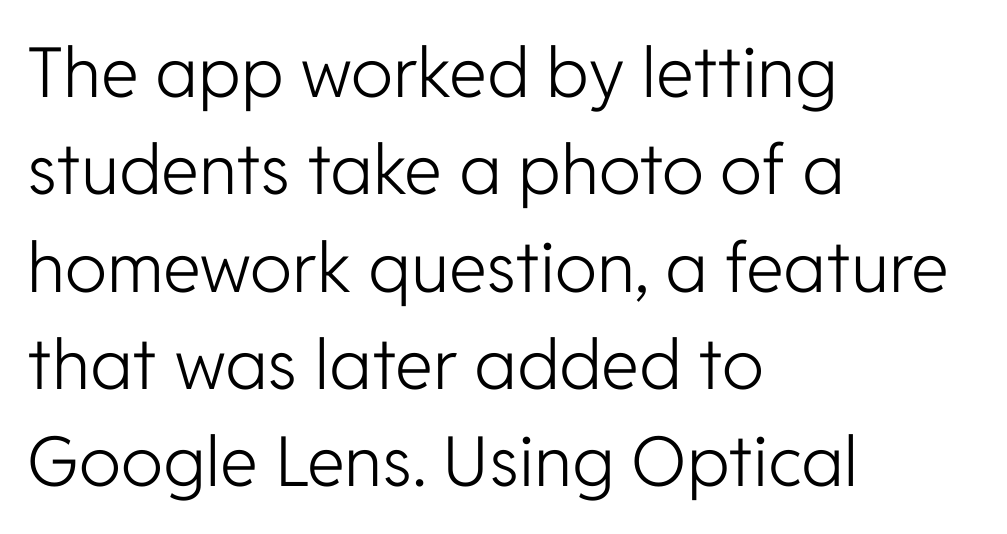
Q: Is the text bold? A: No.
Q: Is the text italic (slanted)? A: No, it is upright.
Q: Is the typeface a serif or a sans-serif typeface? A: Sans-serif.
Q: Is the text underlined? A: No.
Q: How is the paragraph aligned? A: Left-aligned.
Q: Is the spacing between letters normal or unusually wide? A: Normal.
Q: Is the spacing between lines tight, normal or loose? A: Normal.
Q: Width (condensed, normal, or wide)? A: Normal.
Q: Stroke contrast? A: Low.
Q: x-height? A: Medium.
Q: Monospaced? A: No.
